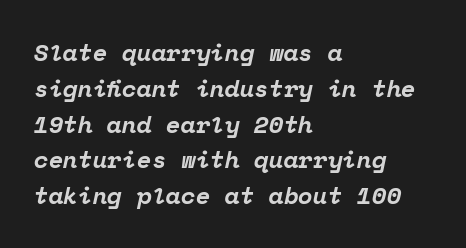
Q: Is the text bold? A: Yes.
Q: Is the text italic (slanted)? A: Yes, it leans right by about 12 degrees.
Q: Is the text underlined? A: No.
Q: How is the paragraph aligned? A: Left-aligned.
Q: Is the spacing between letters normal or unusually wide? A: Normal.
Q: Is the spacing between lines tight, normal or loose? A: Normal.
